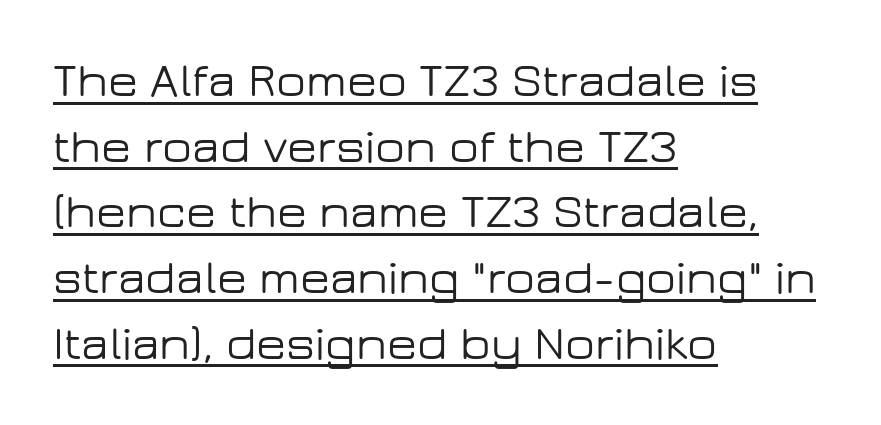
The image shows 49 px wide sans-serif type, upright; set left-aligned, normal line spacing (1.34x), normal letter spacing, underlined; low stroke contrast and a medium x-height.
